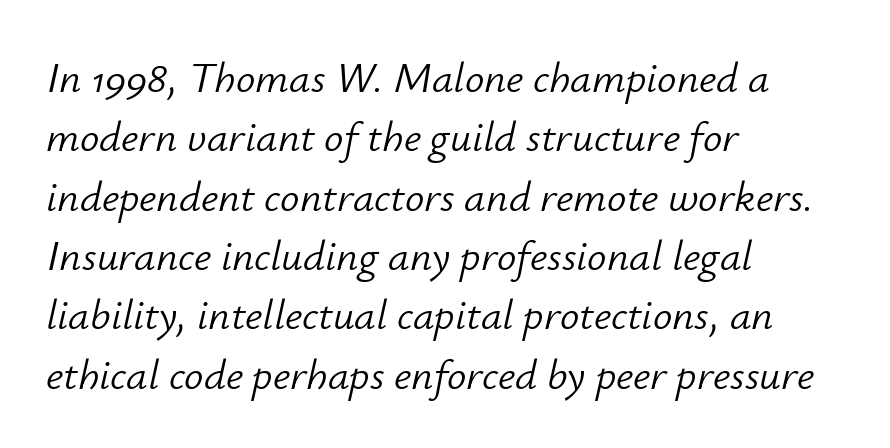
The image shows 43 px light type, italic (leaning right); set left-aligned, normal line spacing (1.38x), normal letter spacing, not underlined; low stroke contrast and a small x-height.
